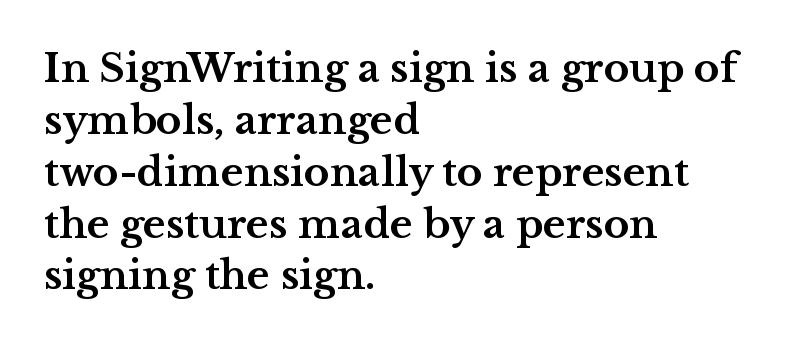
Q: Is the text bold? A: Yes.
Q: Is the text italic (slanted)? A: No, it is upright.
Q: Is the typeface a serif or a sans-serif typeface? A: Serif.
Q: Is the text underlined? A: No.
Q: How is the paragraph aligned? A: Left-aligned.
Q: Is the spacing between letters normal or unusually wide? A: Normal.
Q: Is the spacing between lines tight, normal or loose? A: Normal.
Q: Width (condensed, normal, or wide)? A: Wide.
Q: Stroke contrast? A: Medium.
Q: x-height? A: Medium.
Q: Monospaced? A: No.
